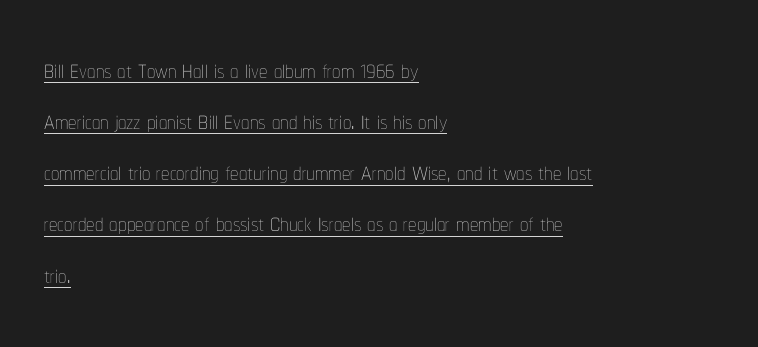
{"italic": "no", "bold": "no", "weight": "thin", "width": "condensed", "stroke_contrast": "low", "x_height": "medium", "monospaced": "no", "underline": "yes", "align": "left", "line_spacing": "normal", "line_spacing_ratio": 1.55, "letter_spacing": "normal", "letter_spacing_em": 0.0, "glyph_px": 33}
